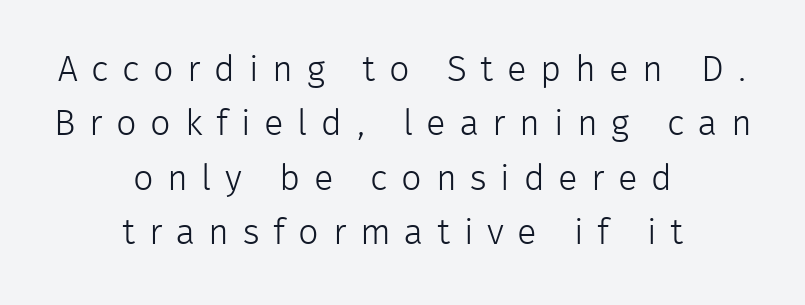
{"serif": "no", "italic": "no", "bold": "no", "weight": "light", "width": "normal", "stroke_contrast": "low", "x_height": "medium", "monospaced": "no", "underline": "no", "align": "center", "line_spacing": "normal", "line_spacing_ratio": 1.51, "letter_spacing": "wide", "letter_spacing_em": 0.38, "glyph_px": 36}
